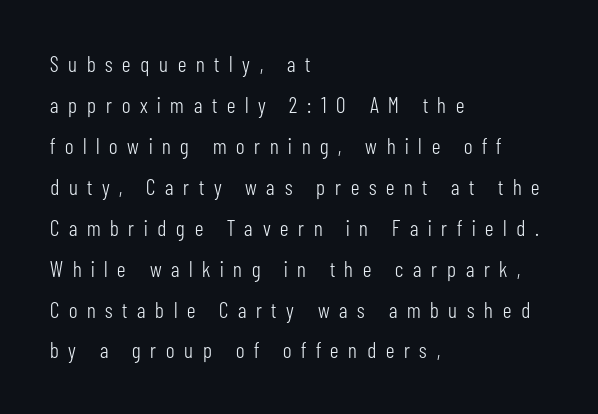
Lines of text with bare space underneath. Is the block centered? No — it sits flush against the left margin. You could only call the tracking loose — the letters float apart. Bold? No — there's no thickening of the strokes.
